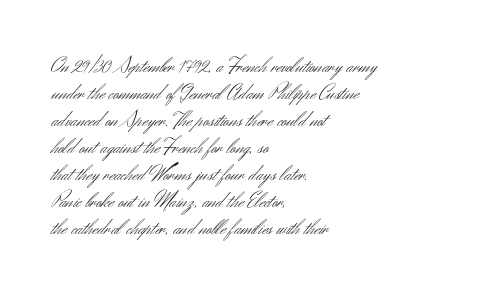
Beneath every word, the page is bare. Caption: face not bold, strokes unweighted. The gaps between neighbouring characters are ordinary and unremarkable.
